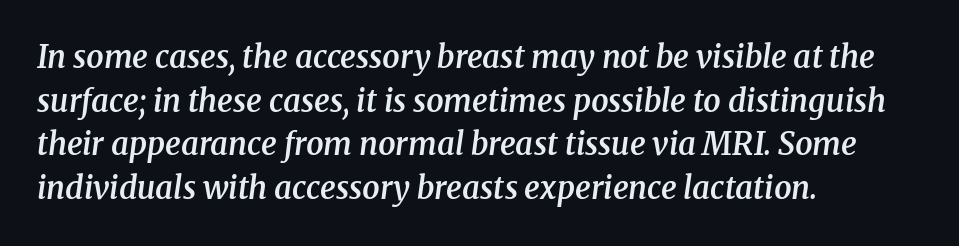
The horizontal fit of the characters is conventional and even. The lettering tilts uniformly, giving the passage an italic look. The characters look somewhat weighty, a semibold short of true bold. Regular leading. The glyphs in this specimen are seriffed. Where is the straight margin? On the left.
